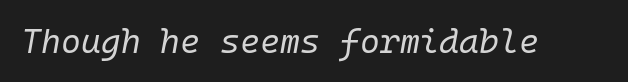
Bare-footed words on every line. Looks like terminal output: every glyph gets an equal slot. The axis of the letterforms is tilted away from vertical. A typesetter would call this zero additional tracking.
